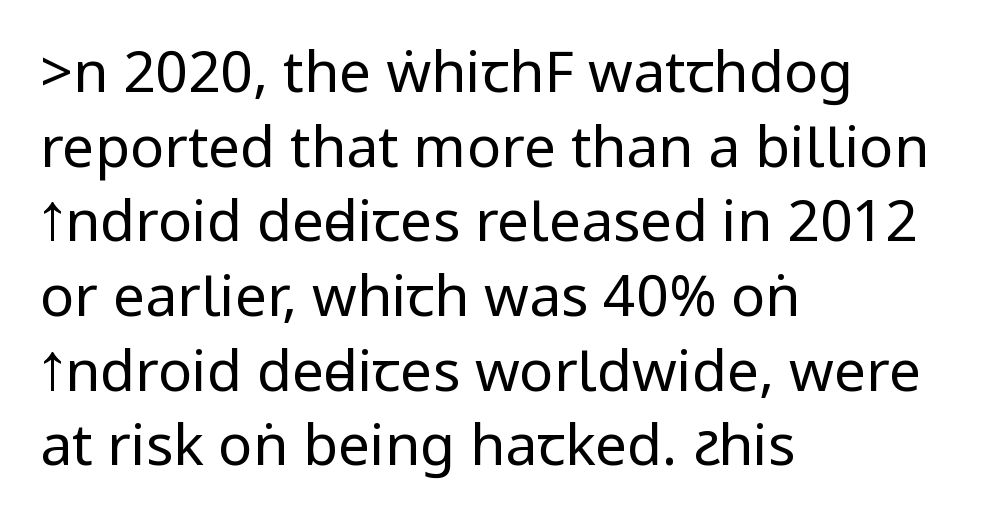
Q: Is the text bold? A: No.
Q: Is the text italic (slanted)? A: No, it is upright.
Q: Is the typeface a serif or a sans-serif typeface? A: Sans-serif.
Q: Is the text underlined? A: No.
Q: How is the paragraph aligned? A: Left-aligned.
Q: Is the spacing between letters normal or unusually wide? A: Normal.
Q: Is the spacing between lines tight, normal or loose? A: Normal.
Q: Width (condensed, normal, or wide)? A: Condensed.
Q: Stroke contrast? A: Low.
